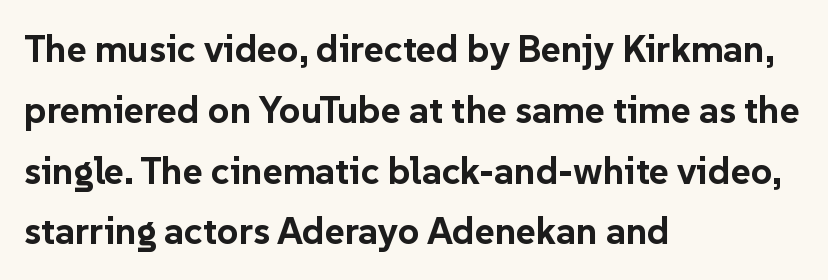
The image shows 38 px bold sans-serif type, upright; set left-aligned, normal line spacing (1.6x), normal letter spacing, not underlined; low stroke contrast and a medium x-height.
